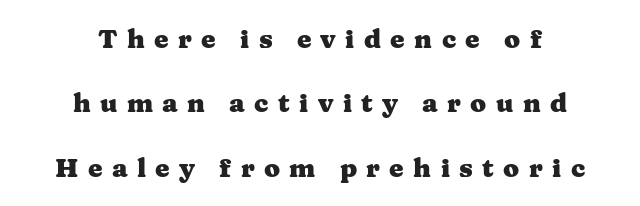
Q: Is the text bold? A: Yes.
Q: Is the text italic (slanted)? A: No, it is upright.
Q: Is the text underlined? A: No.
Q: How is the paragraph aligned? A: Centered.
Q: Is the spacing between letters normal or unusually wide? A: Unusually wide.
Q: Is the spacing between lines tight, normal or loose? A: Loose.
